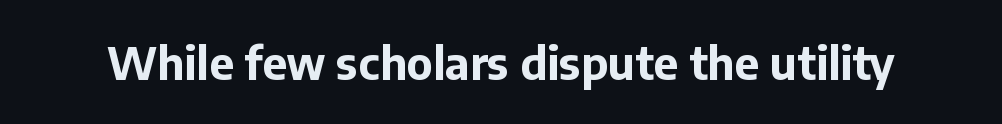
The image shows 44 px bold sans-serif type, upright; set normal letter spacing, not underlined; low stroke contrast and a medium x-height.
